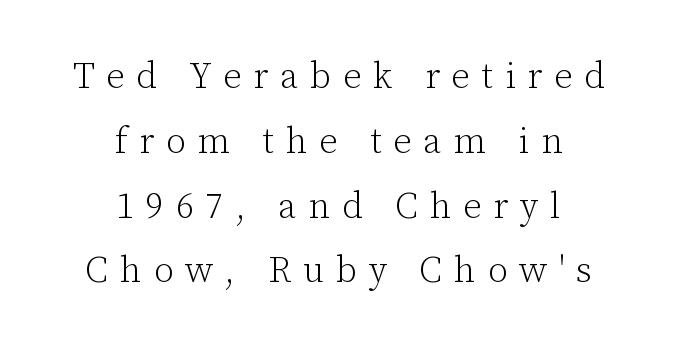
{"serif": "yes", "italic": "no", "bold": "no", "weight": "light", "width": "normal", "stroke_contrast": "low", "x_height": "medium", "monospaced": "no", "underline": "no", "align": "center", "line_spacing_ratio": 1.8, "letter_spacing": "wide", "letter_spacing_em": 0.33, "glyph_px": 36}
